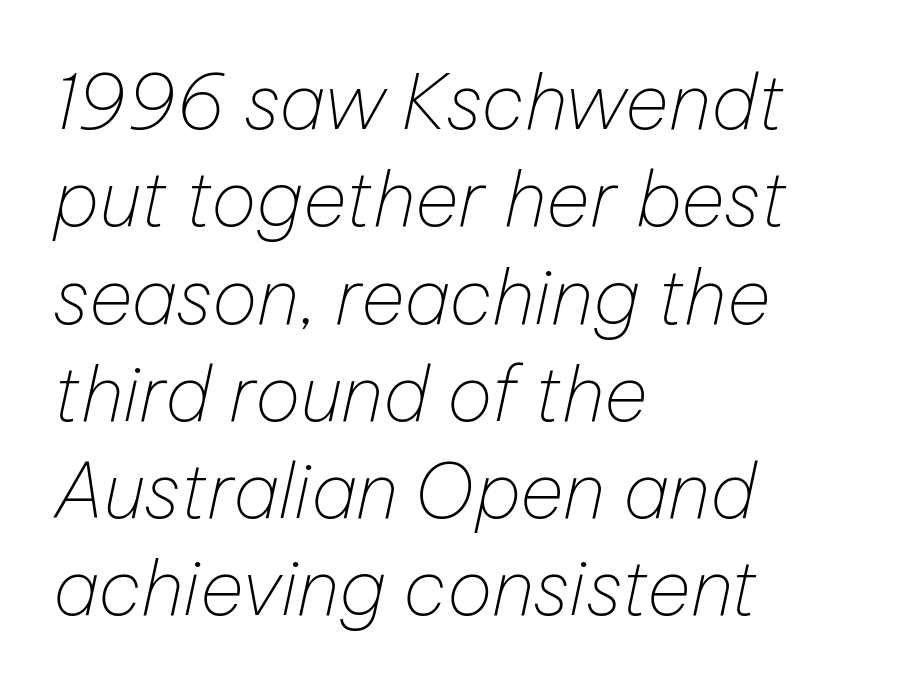
The image shows 76 px thin type, italic (leaning right); set left-aligned, normal line spacing (1.28x), normal letter spacing, not underlined; low stroke contrast and a medium x-height.
